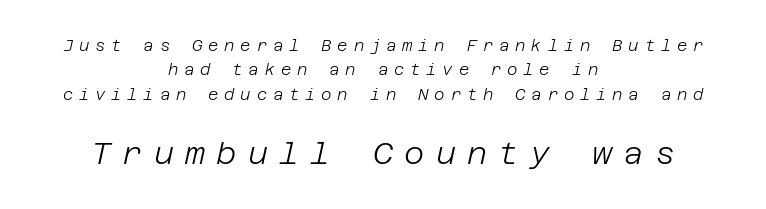
Q: Is the text bold? A: No.
Q: Is the text italic (slanted)? A: Yes, it leans right by about 12 degrees.
Q: Is the text underlined? A: No.
Q: How is the paragraph aligned? A: Centered.
Q: Is the spacing between letters normal or unusually wide? A: Unusually wide.
Q: Is the spacing between lines tight, normal or loose? A: Normal.
Q: Which block of text is set in a larger size, the first (top) or the second (bottom)? A: The second (bottom) one.
Q: Width (condensed, normal, or wide)? A: Normal.
Q: Stroke contrast? A: Low.
Q: x-height? A: Large.
